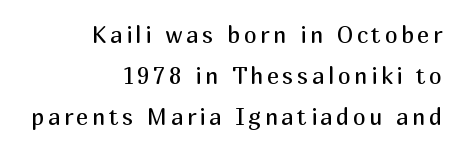
Q: Is the text bold? A: No.
Q: Is the text italic (slanted)? A: No, it is upright.
Q: Is the text underlined? A: No.
Q: How is the paragraph aligned? A: Right-aligned.
